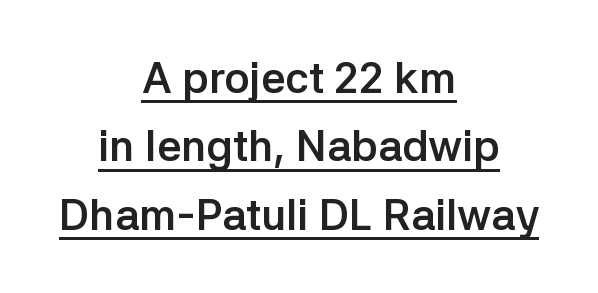
{"serif": "no", "italic": "no", "bold": "yes", "weight": "semibold", "width": "normal", "stroke_contrast": "low", "x_height": "medium", "monospaced": "no", "underline": "yes", "align": "center", "line_spacing": "normal", "line_spacing_ratio": 1.59, "letter_spacing": "normal", "letter_spacing_em": 0.0, "glyph_px": 43}
